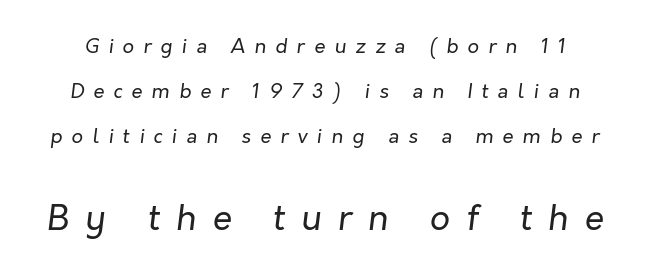
Q: Is the text bold? A: No.
Q: Is the text italic (slanted)? A: Yes, it leans right by about 7 degrees.
Q: Is the text underlined? A: No.
Q: Is the spacing between letters normal or unusually wide? A: Unusually wide.
Q: Is the spacing between lines tight, normal or loose? A: Loose.
Q: Which block of text is set in a larger size, the first (top) or the second (bottom)? A: The second (bottom) one.
Q: Width (condensed, normal, or wide)? A: Normal.
Q: Stroke contrast? A: Low.
Q: x-height? A: Medium.
Q: Monospaced? A: No.
